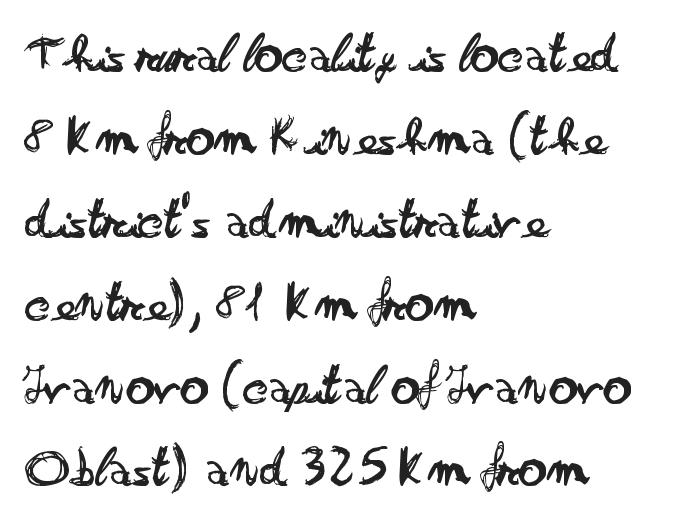
The image shows 56 px regular-weight, wide sans-serif type, upright; set left-aligned, normal line spacing (1.48x), normal letter spacing, not underlined; low stroke contrast and a small x-height.
